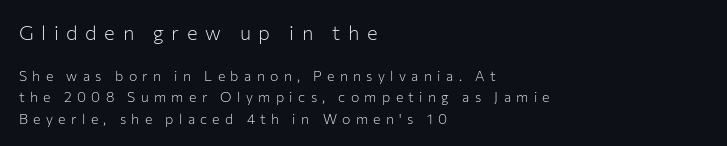
{"italic": "no", "bold": "no", "underline": "no", "align": "left", "line_spacing": "normal", "line_spacing_ratio": 1.54, "letter_spacing": "wide", "letter_spacing_em": 0.38, "larger_block": "first", "size_ratio": 1.43, "glyph_px": 20}
